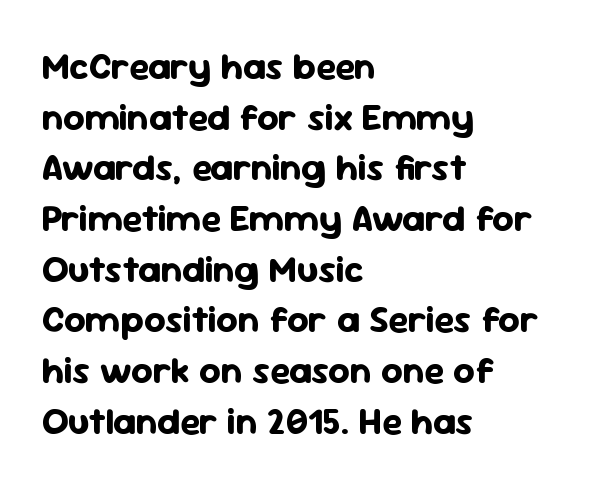
The image shows 37 px bold sans-serif type, upright; set left-aligned, normal line spacing (1.37x), normal letter spacing, not underlined; low stroke contrast and a medium x-height.
